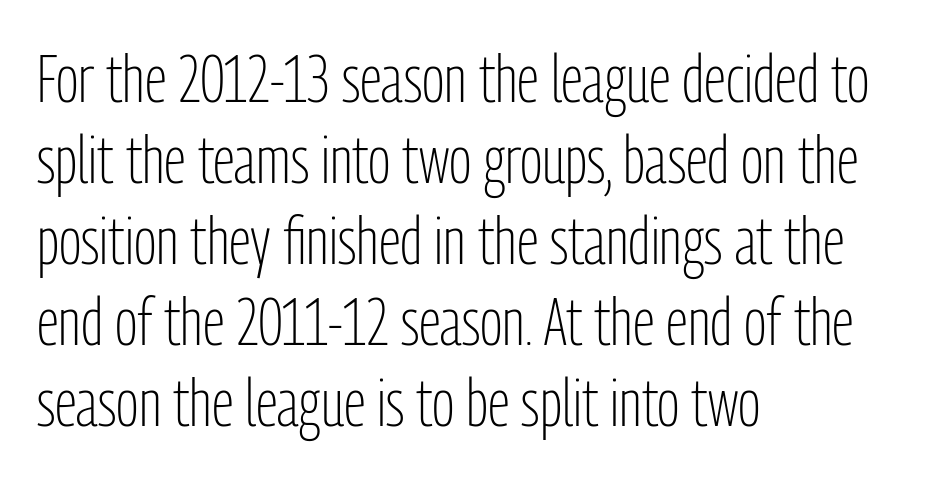
Ascenders rise straight up at ninety degrees. Descenders hang freely into open space. What stands out about the letter spacing? Nothing — it is the standard amount. You could not count columns in this text — the font is proportionally spaced.
